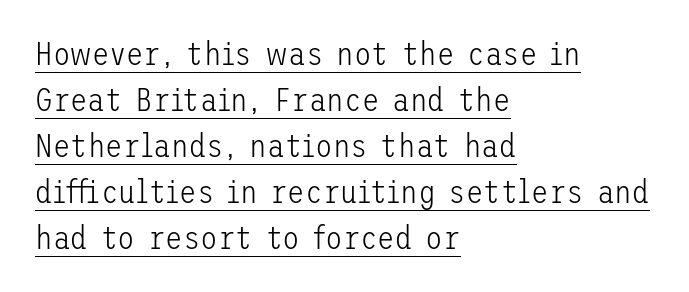
The image shows 32 px light sans-serif type, upright; set left-aligned, normal line spacing (1.44x), normal letter spacing, underlined; low stroke contrast and a medium x-height.
